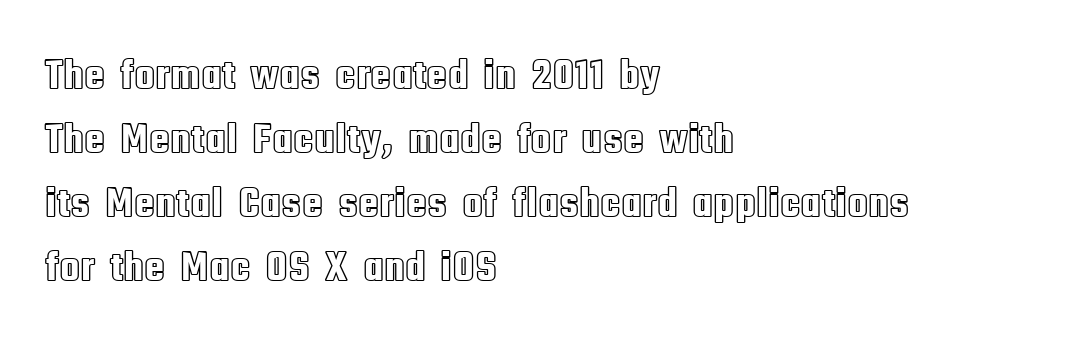
{"italic": "no", "width": "condensed", "x_height": "large", "monospaced": "no", "underline": "no", "align": "left", "line_spacing": "normal", "line_spacing_ratio": 1.49, "letter_spacing": "normal", "letter_spacing_em": 0.0, "glyph_px": 43}
